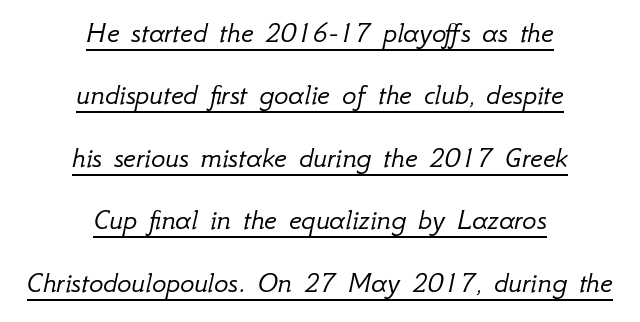
{"italic": "yes", "lean": "right", "slant_degrees": 12, "bold": "no", "weight": "light", "width": "normal", "stroke_contrast": "low", "x_height": "small", "monospaced": "no", "underline": "yes", "align": "center", "line_spacing": "loose", "line_spacing_ratio": 2.08, "letter_spacing": "normal", "letter_spacing_em": 0.0, "glyph_px": 30}
